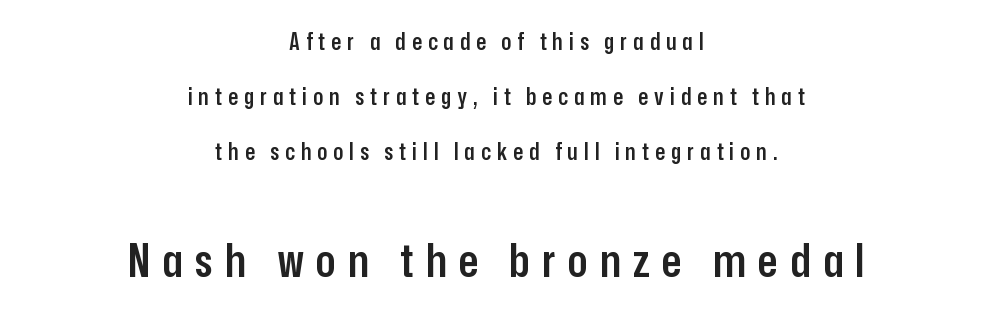
Q: Is the text bold? A: Semi-bold.
Q: Is the text italic (slanted)? A: No, it is upright.
Q: Is the typeface a serif or a sans-serif typeface? A: Sans-serif.
Q: Is the text underlined? A: No.
Q: How is the paragraph aligned? A: Centered.
Q: Is the spacing between letters normal or unusually wide? A: Unusually wide.
Q: Is the spacing between lines tight, normal or loose? A: Loose.
Q: Which block of text is set in a larger size, the first (top) or the second (bottom)? A: The second (bottom) one.
Q: Width (condensed, normal, or wide)? A: Condensed.
Q: Stroke contrast? A: Low.
Q: x-height? A: Medium.
Q: Monospaced? A: No.
